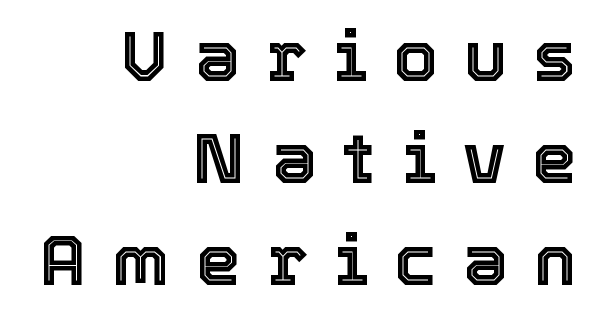
Note the varied advance widths — an 'i' is clearly narrower than an 'm'. Honestly, the row spacing looks completely unremarkable. Clear beneath every line of the passage. Upright lettering throughout. Honestly, the letter spacing is so wide it's the main thing you notice. The lines in this sample share a right terminus and differ only in where they begin.
